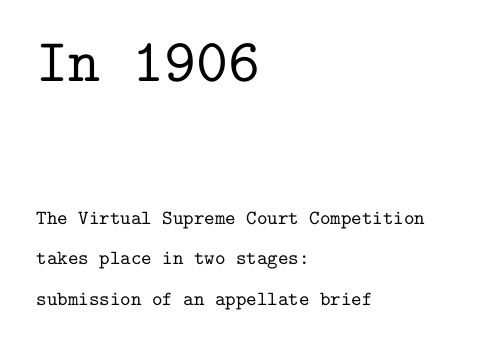
Observe the serifs anchoring each vertical stroke in this sample. The letters sit at their default tracking, neither squeezed nor spread. Descenders are the only things crossing below the line. Think of a typewriter: that constant character pitch is what you see here. Leading is clearly above the norm, producing a sparse column.
